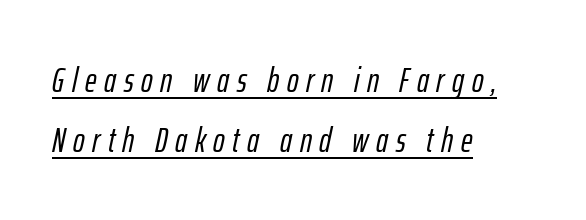
The face used here is rendered with a markedly widened letterfit. Looks like regular typesetting: each glyph gets only the width it needs. Is the type slanted? Yes — the strokes lean at a clear angle. The string is rendered with underlining switched on. The paragraph has a hard left edge and a soft right edge.
